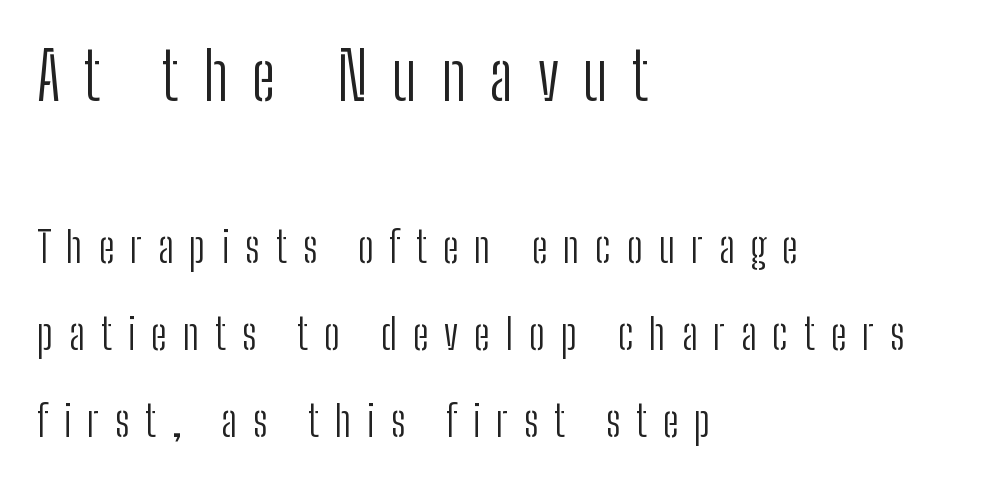
Q: Is the text bold? A: No.
Q: Is the text italic (slanted)? A: No, it is upright.
Q: Is the typeface a serif or a sans-serif typeface? A: Sans-serif.
Q: Is the text underlined? A: No.
Q: How is the paragraph aligned? A: Left-aligned.
Q: Is the spacing between letters normal or unusually wide? A: Unusually wide.
Q: Is the spacing between lines tight, normal or loose? A: Loose.
Q: Which block of text is set in a larger size, the first (top) or the second (bottom)? A: The first (top) one.
Q: Width (condensed, normal, or wide)? A: Condensed.
Q: Stroke contrast? A: Low.
Q: x-height? A: Medium.
Q: Monospaced? A: No.
